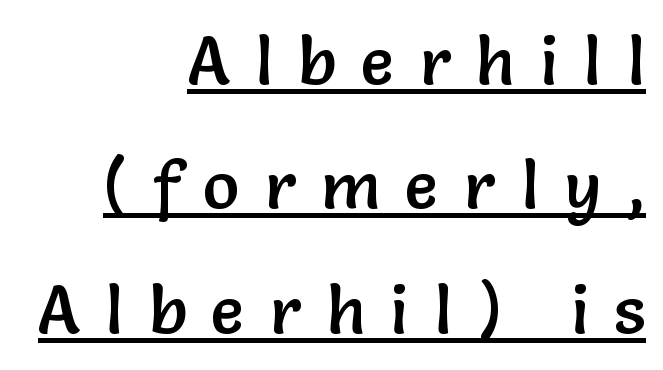
{"serif": "no", "italic": "no", "width": "normal", "stroke_contrast": "low", "x_height": "medium", "monospaced": "no", "underline": "yes", "align": "right", "line_spacing_ratio": 1.83, "letter_spacing": "wide", "letter_spacing_em": 0.37, "glyph_px": 68}
